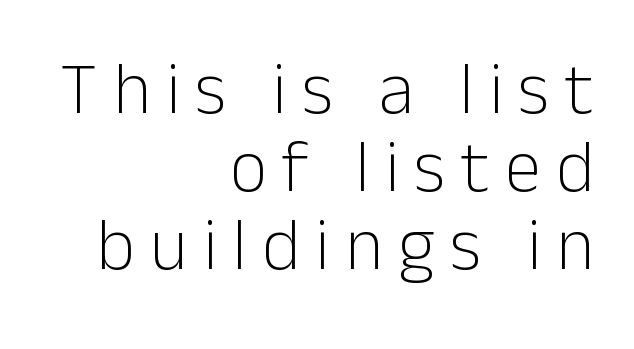
The image shows 73 px light sans-serif type, upright; set right-aligned, tight line spacing (1.07x), unusually wide letter spacing (+0.21 em), not underlined; low stroke contrast and a medium x-height.
